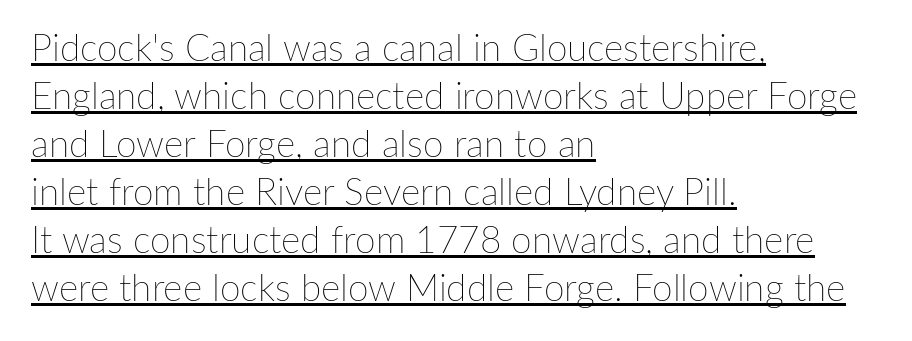
The image shows 37 px thin type, upright; set left-aligned, normal line spacing (1.3x), normal letter spacing, underlined; low stroke contrast and a medium x-height.
